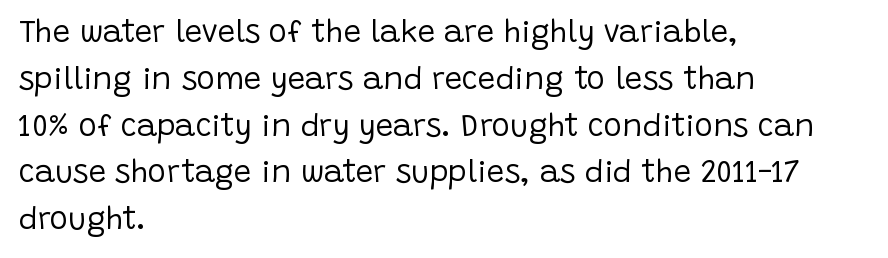
Each letter keeps its own natural width here, so spacing adapts to shape. Style check: upright. The typeface chosen for these lines omits serifs. Caption: multi-line text, flush left, ragged right. Anything drawn beneath the words? Only blank space. One glance says typical: line gaps are just what's usual.
